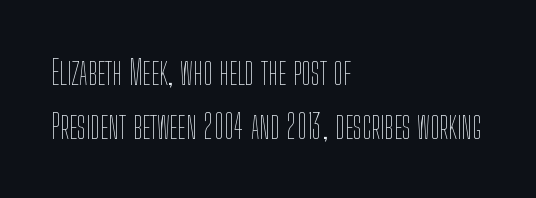
The image shows 34 px thin, condensed type, upright; set left-aligned, normal line spacing (1.58x), normal letter spacing, not underlined; low stroke contrast and a medium x-height.
